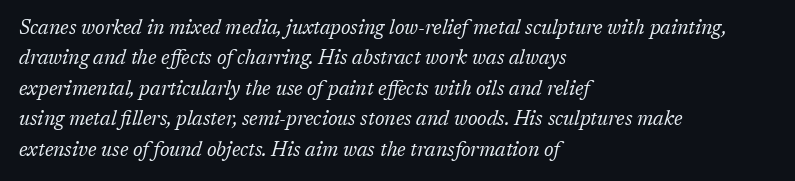
Q: Is the text bold? A: No.
Q: Is the text italic (slanted)? A: Yes, it leans right by about 17 degrees.
Q: Is the text underlined? A: No.
Q: How is the paragraph aligned? A: Left-aligned.
Q: Is the spacing between letters normal or unusually wide? A: Normal.
Q: Is the spacing between lines tight, normal or loose? A: Normal.
